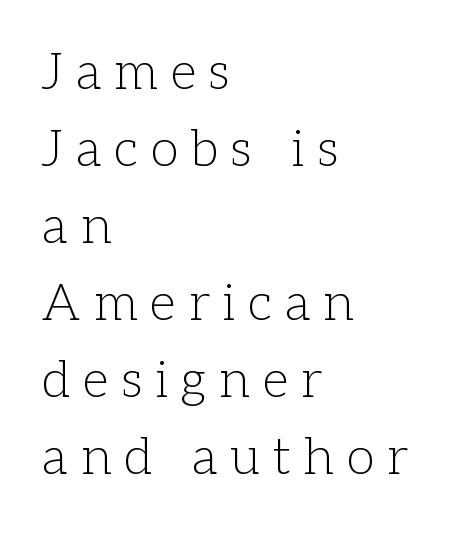
{"serif": "yes", "italic": "no", "bold": "no", "weight": "light", "width": "normal", "stroke_contrast": "low", "x_height": "medium", "monospaced": "no", "underline": "no", "align": "left", "line_spacing": "normal", "line_spacing_ratio": 1.51, "letter_spacing": "wide", "letter_spacing_em": 0.26, "glyph_px": 51}
